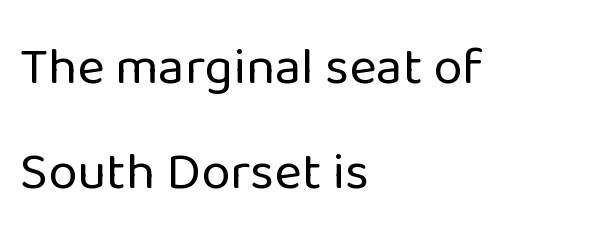
The image shows 53 px regular-weight sans-serif type, upright; set left-aligned, loose line spacing (1.98x), normal letter spacing, not underlined; low stroke contrast and a medium x-height.
